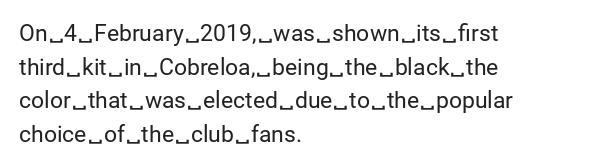
What stands out about the letter spacing? Nothing — it is the standard amount. Type without underlining. You can tell it's not italic because the verticals are truly vertical. Is there much room between lines? A standard amount, neither cramped nor airy.
